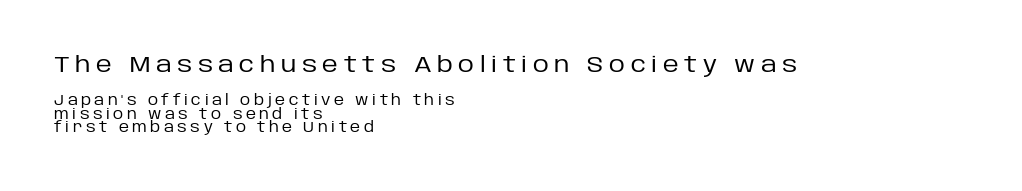
The image shows 22 px text type, upright; set left-aligned, tight line spacing (0.97x), unusually wide letter spacing (+0.25 em), not underlined; the first (top) block is 1.57x larger.
